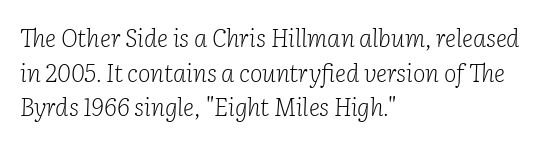
{"italic": "yes", "lean": "right", "slant_degrees": 2, "bold": "no", "underline": "no", "align": "left", "line_spacing": "normal", "line_spacing_ratio": 1.44, "letter_spacing": "normal", "letter_spacing_em": 0.0, "glyph_px": 24}
